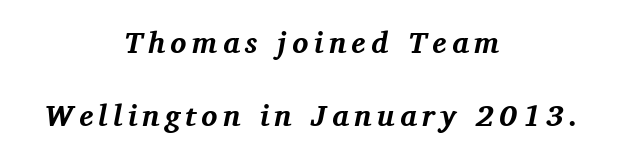
Q: Is the text bold? A: Yes.
Q: Is the text italic (slanted)? A: Yes, it leans right by about 11 degrees.
Q: Is the typeface a serif or a sans-serif typeface? A: Serif.
Q: Is the text underlined? A: No.
Q: How is the paragraph aligned? A: Centered.
Q: Is the spacing between lines tight, normal or loose? A: Loose.
Q: Width (condensed, normal, or wide)? A: Normal.
Q: Stroke contrast? A: Medium.
Q: x-height? A: Medium.
Q: Monospaced? A: No.
